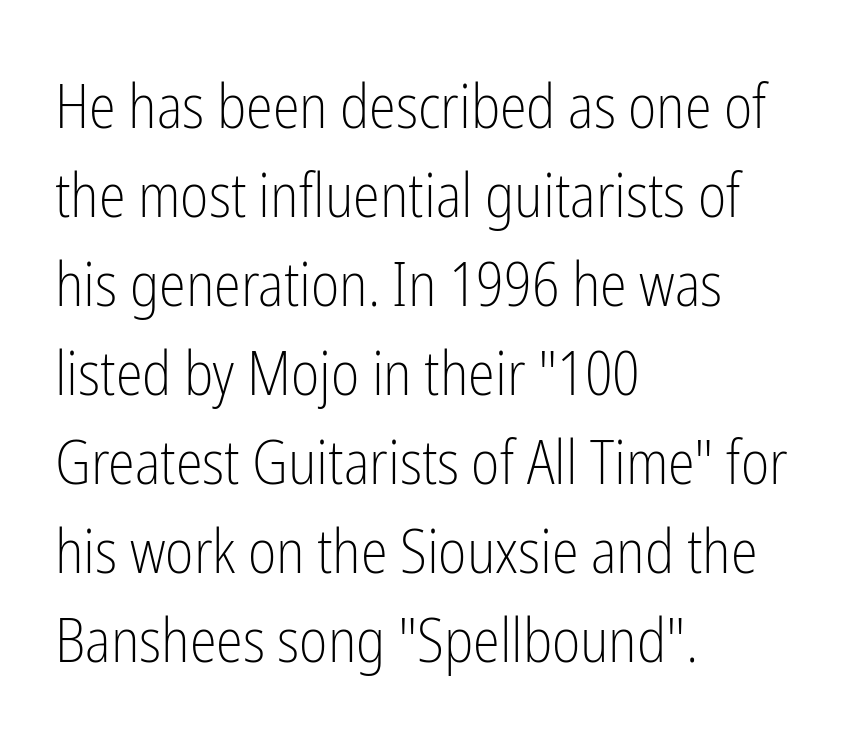
{"serif": "no", "italic": "no", "bold": "no", "weight": "light", "width": "condensed", "stroke_contrast": "low", "x_height": "medium", "monospaced": "no", "underline": "no", "align": "left", "line_spacing": "normal", "line_spacing_ratio": 1.46, "letter_spacing": "normal", "letter_spacing_em": 0.0, "glyph_px": 61}
